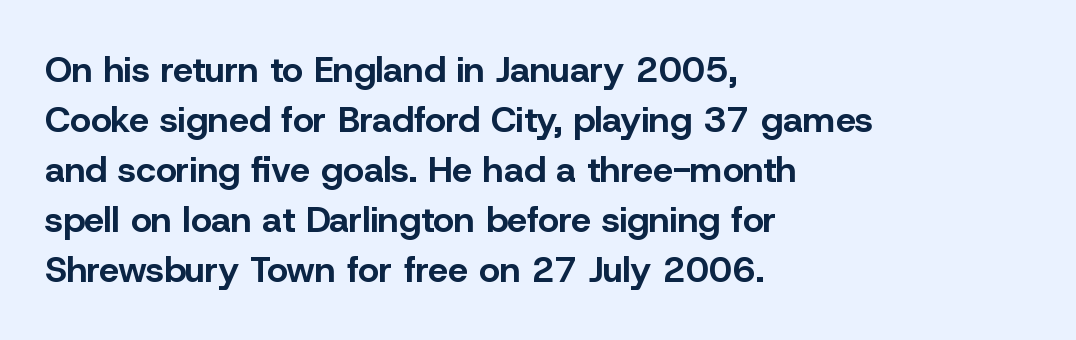
Has an underline been added? It has not. I'd describe the lettering as bold — thick and assertive. Default kerning and tracking; the words read as compact shapes. Classification — sans serif. The rendering uses natural spacing where letterforms have individual widths. The vertical gap from one line to the next is medium.
